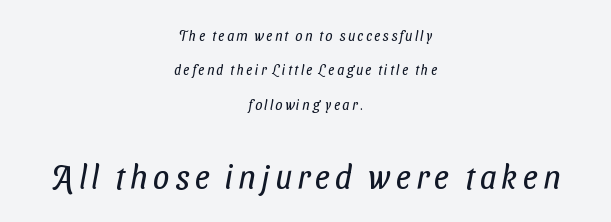
The image shows 33 px regular-weight, condensed sans-serif type; set centered, loose line spacing (2.45x), not underlined; the second (bottom) block is 2.36x larger; low stroke contrast and a medium x-height.
